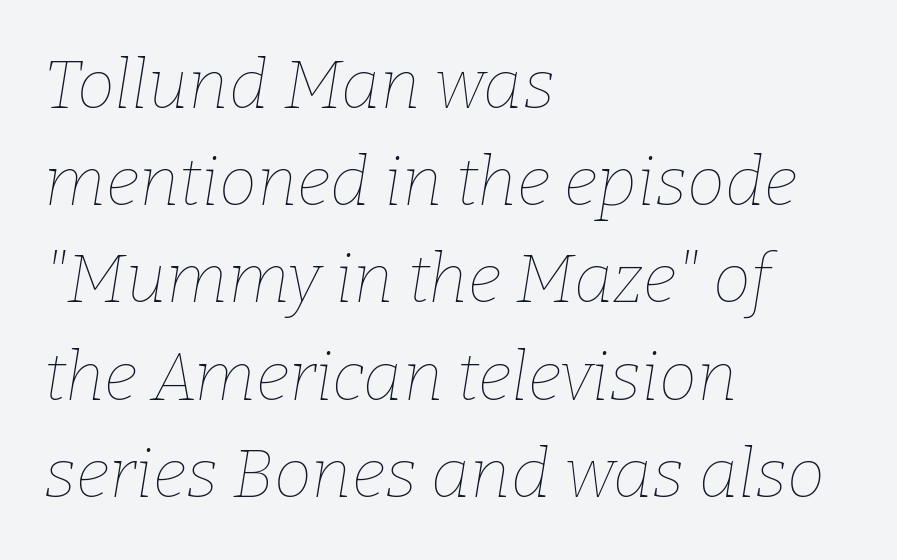
The space directly below the letters is spotless. Tall strokes in this sample are angled rather than plumb. The passage shown has conventional tracking throughout. The typesetting does not lean heavy: it is not bold. These lines are set flush left with a ragged right edge.
